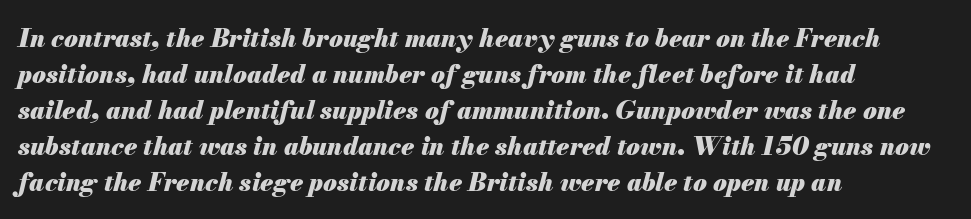
{"italic": "yes", "lean": "right", "slant_degrees": 13, "bold": "yes", "underline": "no", "align": "left", "line_spacing": "normal", "line_spacing_ratio": 1.44, "letter_spacing": "normal", "letter_spacing_em": 0.0, "glyph_px": 25}
